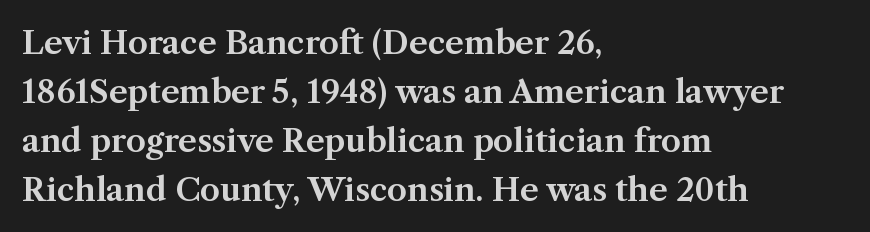
Q: Is the text italic (slanted)? A: No, it is upright.
Q: Is the typeface a serif or a sans-serif typeface? A: Serif.
Q: Is the text underlined? A: No.
Q: How is the paragraph aligned? A: Left-aligned.
Q: Is the spacing between letters normal or unusually wide? A: Normal.
Q: Is the spacing between lines tight, normal or loose? A: Normal.
Q: Width (condensed, normal, or wide)? A: Normal.
Q: Stroke contrast? A: Medium.
Q: x-height? A: Medium.
Q: Monospaced? A: No.
